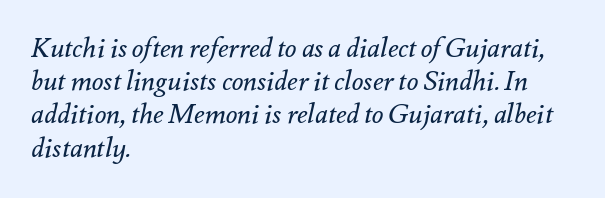
Q: Is the text bold? A: No.
Q: Is the text italic (slanted)? A: Yes, it leans right by about 12 degrees.
Q: Is the text underlined? A: No.
Q: How is the paragraph aligned? A: Left-aligned.
Q: Is the spacing between letters normal or unusually wide? A: Normal.
